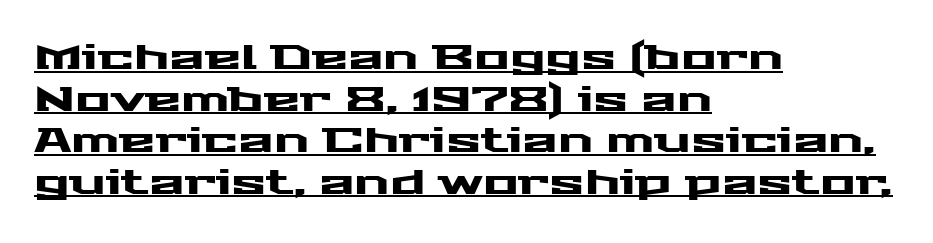
The image shows 33 px wide sans-serif type, upright; set left-aligned, normal line spacing (1.26x), normal letter spacing, underlined; medium stroke contrast and a medium x-height.
